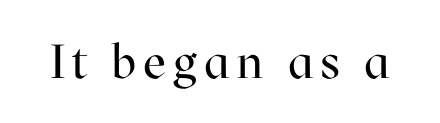
The image shows 48 px regular-weight serif type, upright; set not underlined; high stroke contrast and a medium x-height.
